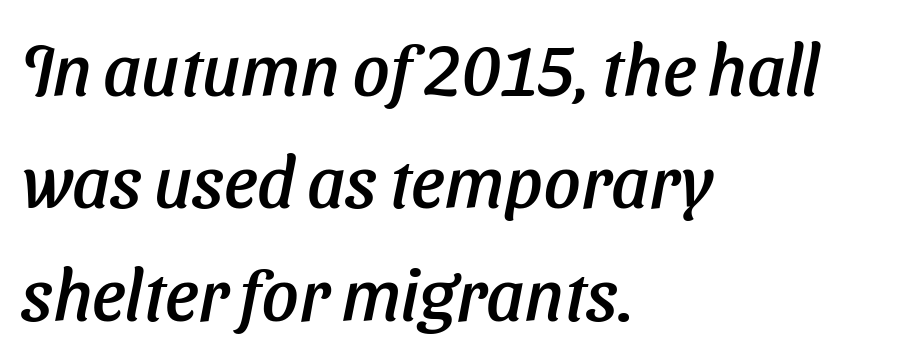
{"italic": "yes", "lean": "right", "slant_degrees": 11, "width": "normal", "stroke_contrast": "low", "x_height": "medium", "monospaced": "no", "underline": "no", "align": "left", "line_spacing": "normal", "line_spacing_ratio": 1.56, "letter_spacing": "normal", "letter_spacing_em": 0.0, "glyph_px": 72}
